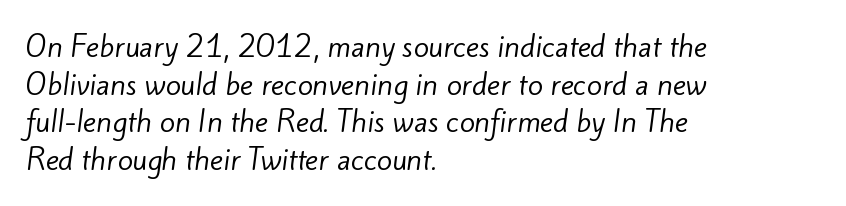
{"serif": "no", "bold": "no", "weight": "regular", "width": "normal", "stroke_contrast": "low", "x_height": "small", "monospaced": "no", "underline": "no", "align": "left", "line_spacing": "normal", "line_spacing_ratio": 1.34, "letter_spacing": "normal", "letter_spacing_em": 0.0, "glyph_px": 28}
